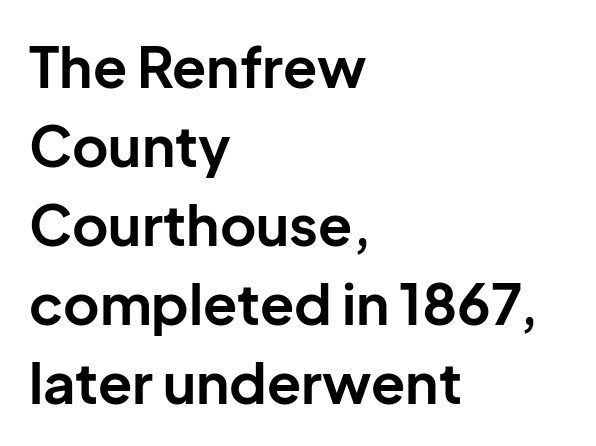
Ascenders rise straight up at ninety degrees. Line starts are locked; line ends wander. Glyph-to-glyph distance matches everyday printed text. Honestly, the row spacing looks completely unremarkable. Set as a true bold cut, around the 700 mark.
